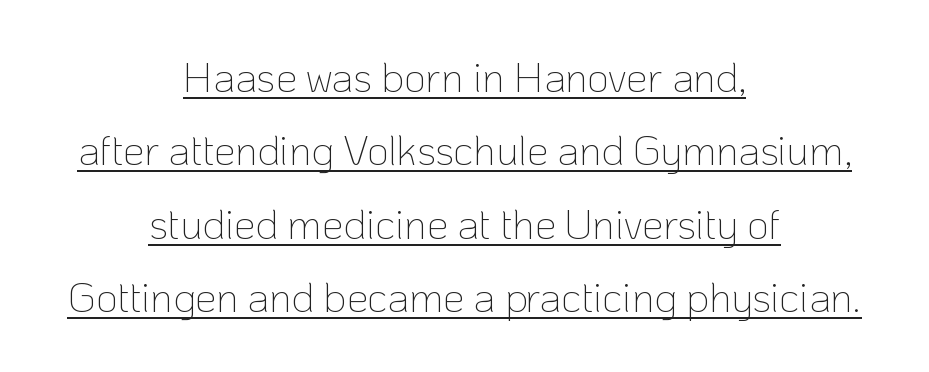
Q: Is the text bold? A: No.
Q: Is the text italic (slanted)? A: No, it is upright.
Q: Is the typeface a serif or a sans-serif typeface? A: Sans-serif.
Q: Is the text underlined? A: Yes.
Q: How is the paragraph aligned? A: Centered.
Q: Is the spacing between letters normal or unusually wide? A: Normal.
Q: Width (condensed, normal, or wide)? A: Normal.
Q: Stroke contrast? A: Low.
Q: x-height? A: Medium.
Q: Monospaced? A: No.
